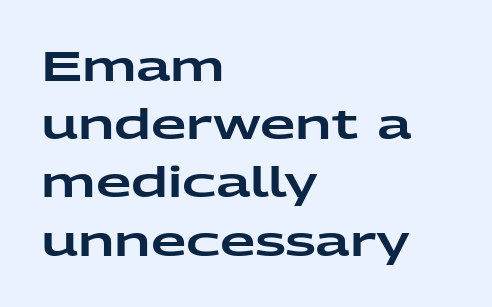
The image shows 41 px wide sans-serif type, upright; set left-aligned, normal line spacing (1.42x), normal letter spacing, not underlined; low stroke contrast and a medium x-height.
